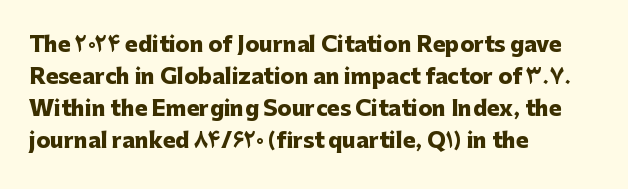
The image shows 21 px bold type, upright; set left-aligned, normal line spacing (1.52x), normal letter spacing, not underlined.
